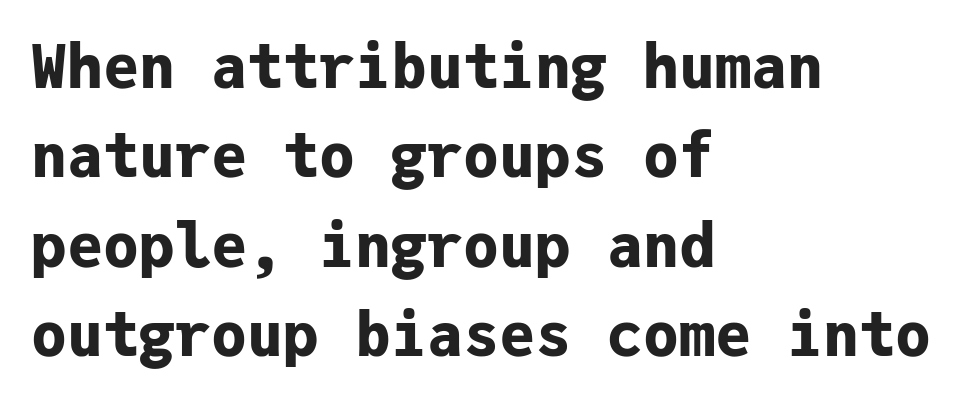
Q: Is the text bold? A: Yes.
Q: Is the text italic (slanted)? A: No, it is upright.
Q: Is the typeface a serif or a sans-serif typeface? A: Sans-serif.
Q: Is the text underlined? A: No.
Q: How is the paragraph aligned? A: Left-aligned.
Q: Is the spacing between letters normal or unusually wide? A: Normal.
Q: Is the spacing between lines tight, normal or loose? A: Normal.
Q: Width (condensed, normal, or wide)? A: Normal.
Q: Stroke contrast? A: Low.
Q: x-height? A: Medium.
Q: Monospaced? A: Yes.
